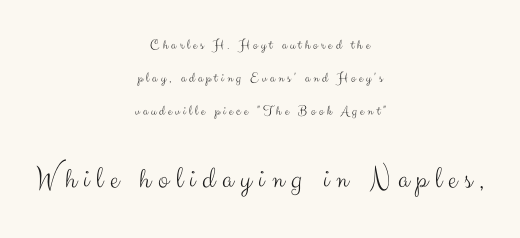
{"serif": "no", "bold": "no", "weight": "light", "width": "normal", "stroke_contrast": "medium", "x_height": "small", "monospaced": "no", "underline": "no", "align": "center", "line_spacing": "loose", "line_spacing_ratio": 2.34, "letter_spacing": "wide", "letter_spacing_em": 0.23, "larger_block": "second", "size_ratio": 2.21, "glyph_px": 31}
